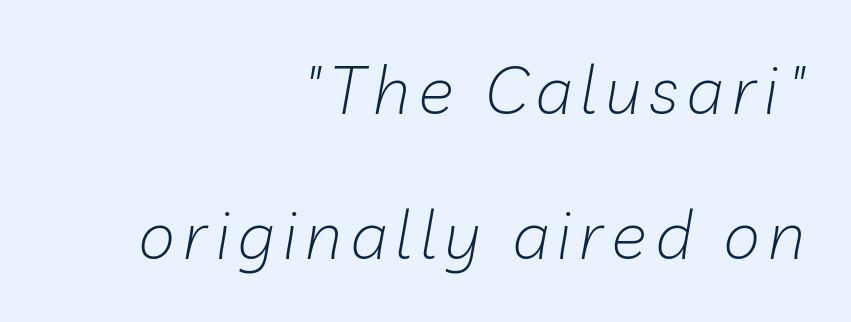
Lines of text with bare space underneath. Think of a printed novel: that variable character pitch is what you see here. Yep, that's italic — everything's leaning. The lines in this sample share a right terminus and differ only in where they begin. The leading is generous, giving the passage an open texture. Nothing heavy about these letters — not bold at all.
